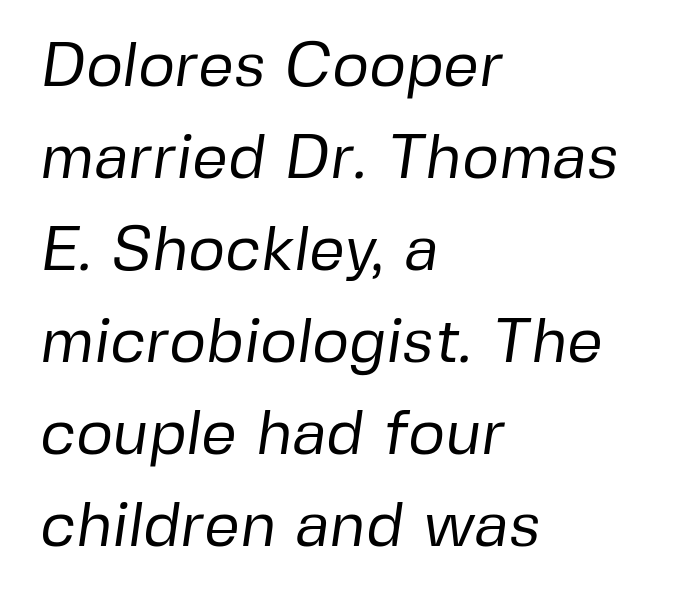
Q: Is the text bold? A: No.
Q: Is the typeface a serif or a sans-serif typeface? A: Sans-serif.
Q: Is the text underlined? A: No.
Q: How is the paragraph aligned? A: Left-aligned.
Q: Is the spacing between letters normal or unusually wide? A: Normal.
Q: Is the spacing between lines tight, normal or loose? A: Normal.
Q: Width (condensed, normal, or wide)? A: Normal.
Q: Stroke contrast? A: Low.
Q: x-height? A: Medium.
Q: Monospaced? A: No.
